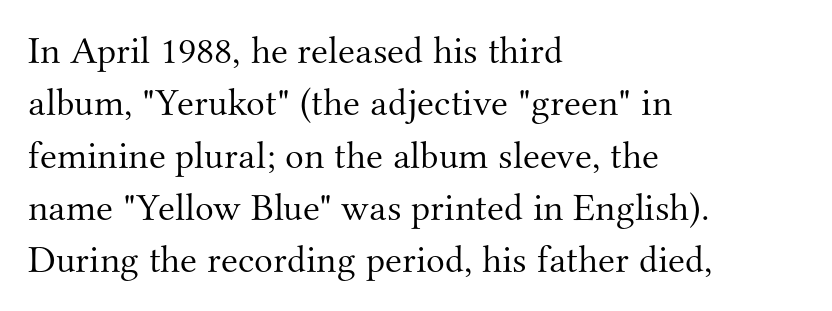
Q: Is the text bold? A: No.
Q: Is the text italic (slanted)? A: No, it is upright.
Q: Is the typeface a serif or a sans-serif typeface? A: Serif.
Q: Is the text underlined? A: No.
Q: How is the paragraph aligned? A: Left-aligned.
Q: Is the spacing between letters normal or unusually wide? A: Normal.
Q: Is the spacing between lines tight, normal or loose? A: Normal.
Q: Width (condensed, normal, or wide)? A: Normal.
Q: Stroke contrast? A: Medium.
Q: x-height? A: Small.
Q: Monospaced? A: No.
